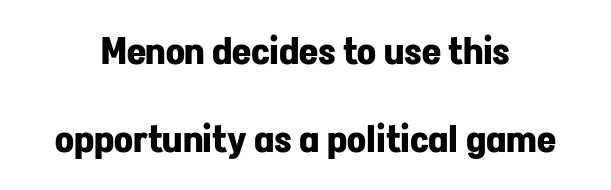
{"serif": "no", "italic": "no", "bold": "yes", "weight": "bold", "width": "normal", "stroke_contrast": "low", "x_height": "medium", "monospaced": "no", "underline": "no", "align": "center", "line_spacing": "loose", "line_spacing_ratio": 2.37, "letter_spacing": "normal", "letter_spacing_em": 0.0, "glyph_px": 37}
